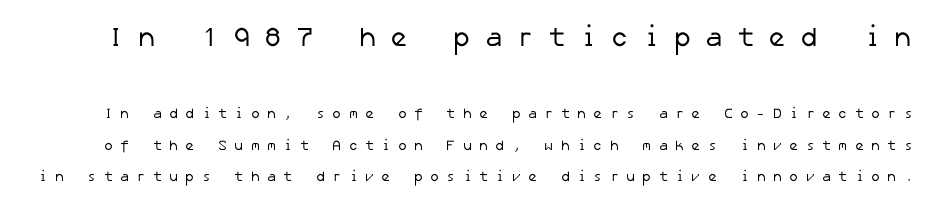
{"bold": "no", "underline": "no", "line_spacing": "loose", "line_spacing_ratio": 2.27, "letter_spacing": "wide", "letter_spacing_em": 0.5, "larger_block": "first", "size_ratio": 1.93, "glyph_px": 27}
